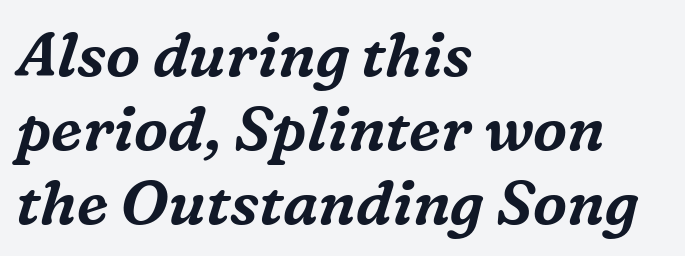
{"serif": "yes", "italic": "yes", "lean": "right", "slant_degrees": 16, "width": "normal", "stroke_contrast": "medium", "x_height": "medium", "monospaced": "no", "underline": "no", "align": "left", "line_spacing_ratio": 1.21, "letter_spacing": "normal", "letter_spacing_em": 0.0, "glyph_px": 61}
